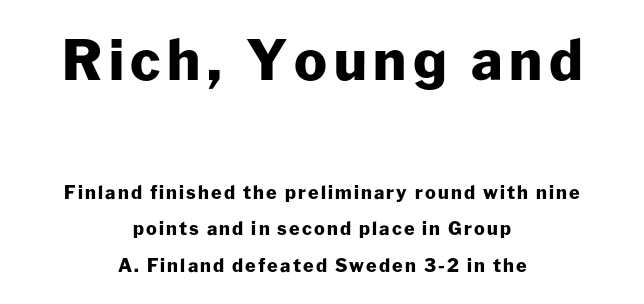
The image shows 55 px heavy sans-serif type, upright; set centered, loose line spacing (2.02x), not underlined; the first (top) block is 3.06x larger; low stroke contrast and a medium x-height.
